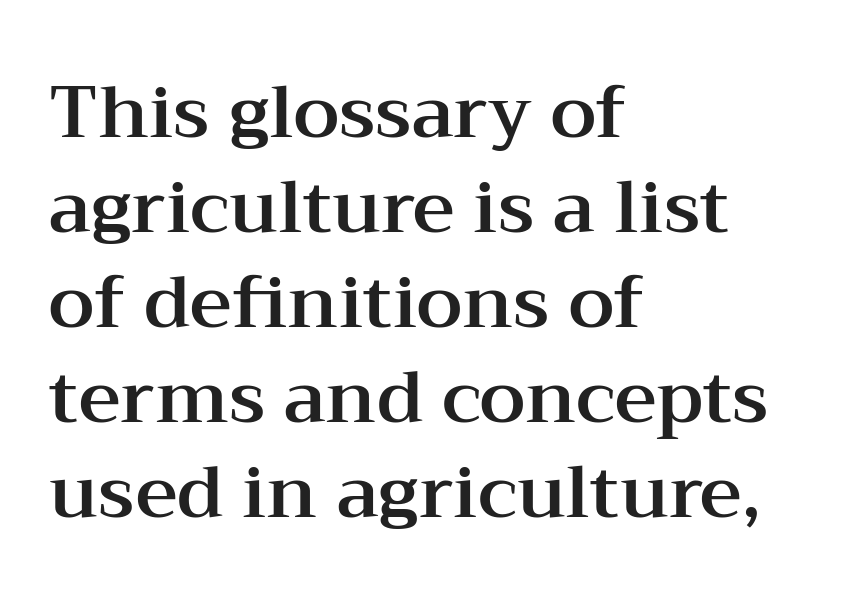
The image shows 73 px wide serif type, upright; set left-aligned, normal line spacing (1.3x), normal letter spacing, not underlined; medium stroke contrast and a medium x-height.
